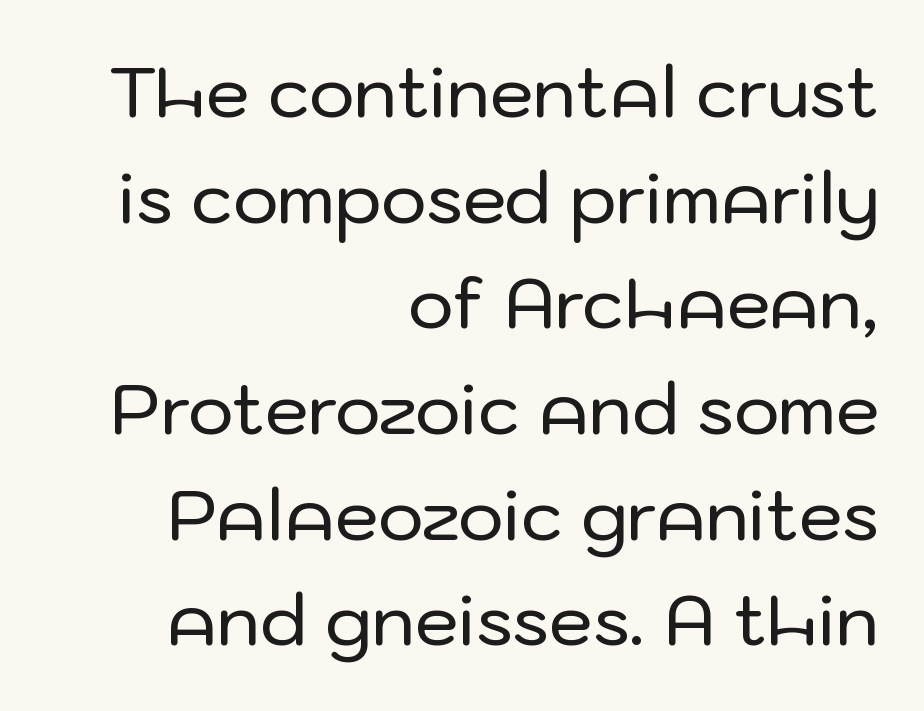
This rendering employs a face without finishing strokes, i.e., a sans-serif. Short note: letters normally spaced. Each letter keeps its own natural width here, so spacing adapts to shape. This sample uses an upright cut, with every glyph sitting square on the baseline.
